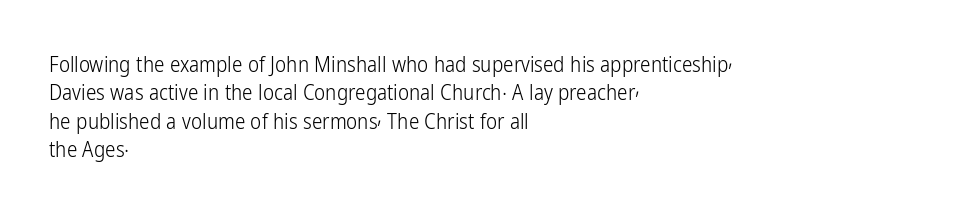
Evenly set lines give the paragraph a standard silhouette. Students, note that the glyphs here touch the page at normal intervals. In terms of posture, this sample is upright. Typeset ragged right — the left edge is the straight one.
